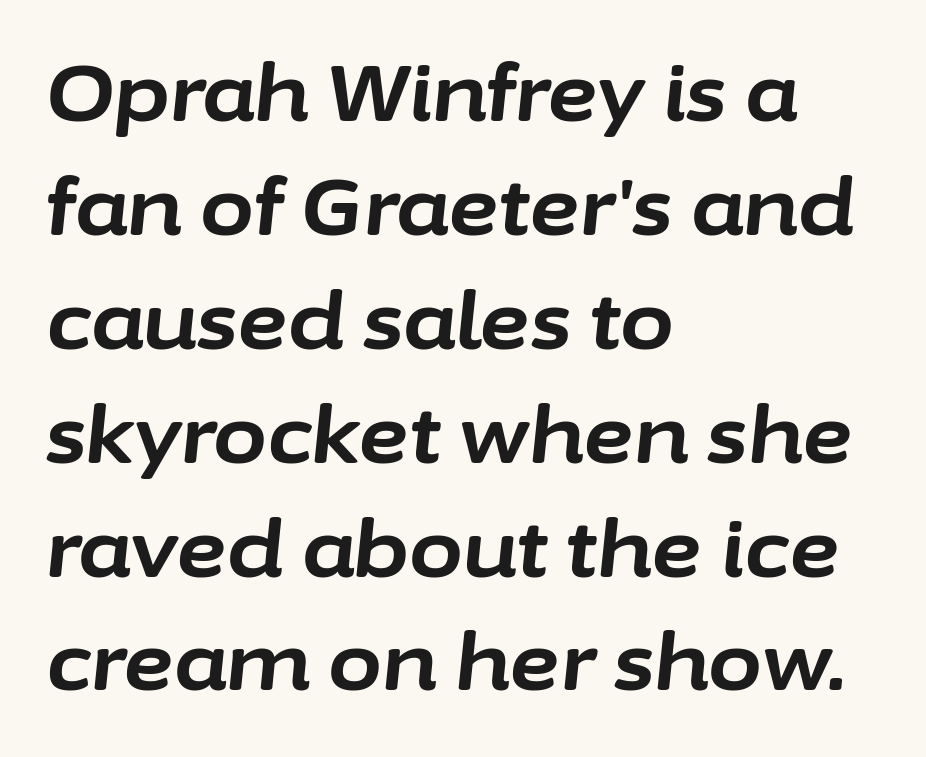
Decoration check: the copy has no underline. These words are printed bold, with thick strokes throughout. Does the copy run flush right? No — it runs flush left. No extra tracking has been applied to these lines. Spacing verdict: proportional, widths tailored to each character.
